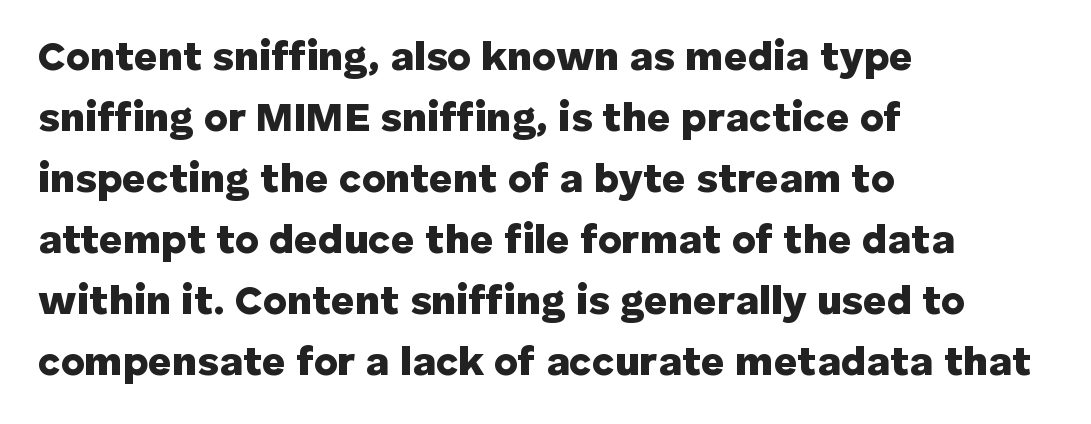
Proportional: the letters do not fall into vertical columns. Ascenders rise straight up at ninety degrees. The glyphs are unaccompanied by any horizontal stroke below them. Strong, thick strokes mark this as bold type. The paragraph has a hard left edge and a soft right edge.
